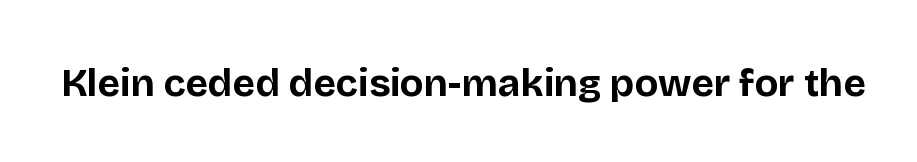
Q: Is the text bold? A: Yes.
Q: Is the text italic (slanted)? A: No, it is upright.
Q: Is the typeface a serif or a sans-serif typeface? A: Sans-serif.
Q: Is the text underlined? A: No.
Q: Is the spacing between letters normal or unusually wide? A: Normal.
Q: Width (condensed, normal, or wide)? A: Normal.
Q: Stroke contrast? A: Low.
Q: x-height? A: Large.
Q: Monospaced? A: No.
